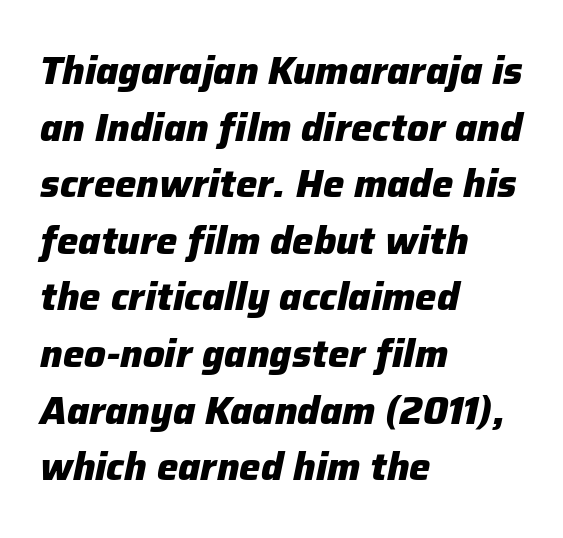
The image shows 38 px heavy type, italic (leaning right); set left-aligned, normal line spacing (1.49x), normal letter spacing, not underlined; low stroke contrast and a medium x-height.
